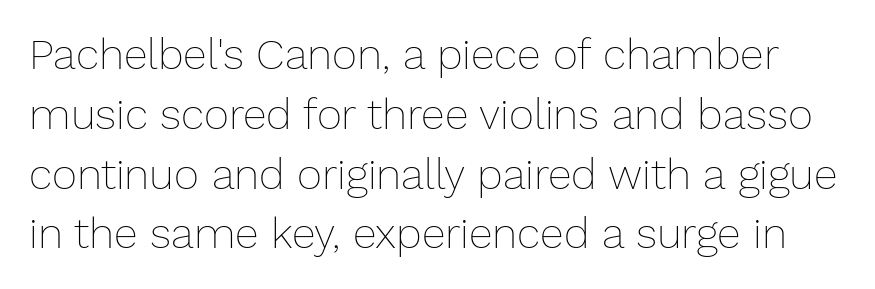
{"italic": "no", "bold": "no", "weight": "thin", "width": "normal", "stroke_contrast": "low", "x_height": "medium", "monospaced": "no", "underline": "no", "line_spacing": "normal", "line_spacing_ratio": 1.39, "letter_spacing": "normal", "letter_spacing_em": 0.0, "glyph_px": 43}
